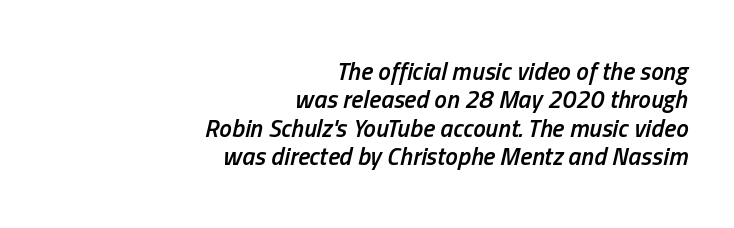
{"italic": "yes", "lean": "right", "slant_degrees": 13, "bold": "semi", "underline": "no", "align": "right", "line_spacing": "tight", "line_spacing_ratio": 1.14, "letter_spacing": "normal", "letter_spacing_em": 0.0, "glyph_px": 25}
